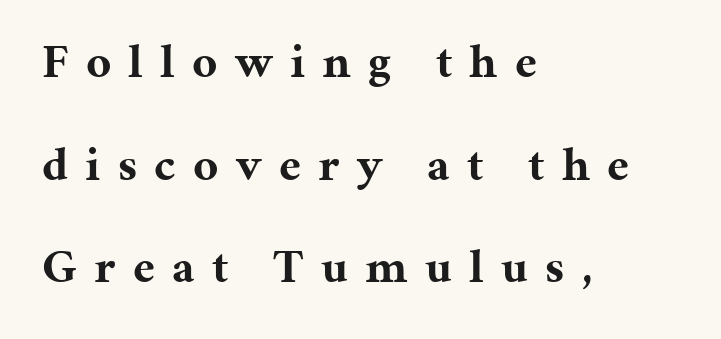
Q: Is the text bold? A: Yes.
Q: Is the text italic (slanted)? A: No, it is upright.
Q: Is the typeface a serif or a sans-serif typeface? A: Serif.
Q: Is the text underlined? A: No.
Q: How is the paragraph aligned? A: Left-aligned.
Q: Is the spacing between letters normal or unusually wide? A: Unusually wide.
Q: Is the spacing between lines tight, normal or loose? A: Loose.
Q: Width (condensed, normal, or wide)? A: Normal.
Q: Stroke contrast? A: Medium.
Q: x-height? A: Medium.
Q: Monospaced? A: No.
